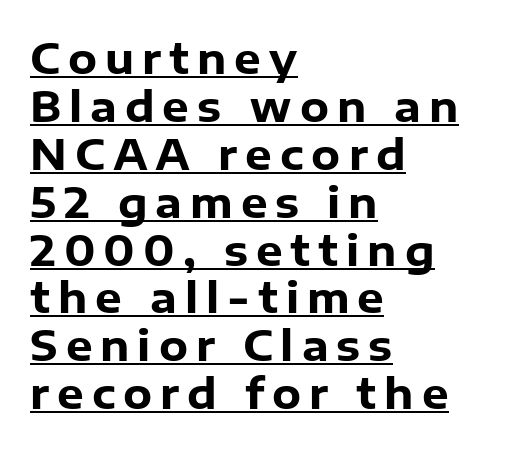
The specimen includes a rule beneath the text block's lines. Short and long lines alike share a common starting point at left. Pretty heavy lettering here — definitely bold. The glyphs in this specimen are sans serif. What's the leading like? Squeezed, with rows nearly overlapping.
